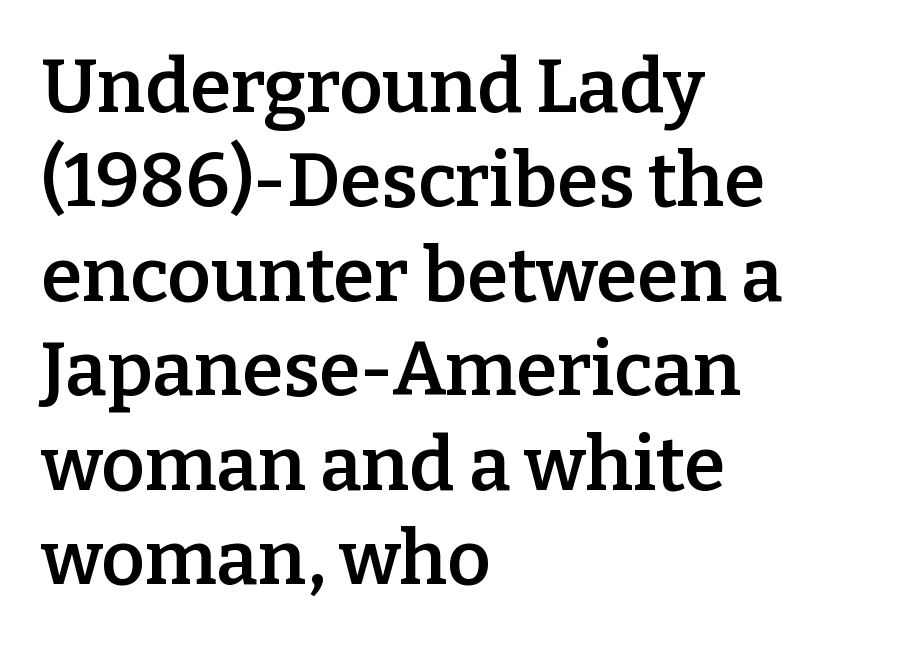
{"serif": "yes", "italic": "no", "bold": "semi", "weight": "semibold", "width": "normal", "stroke_contrast": "low", "x_height": "medium", "monospaced": "no", "underline": "no", "align": "left", "line_spacing": "normal", "line_spacing_ratio": 1.26, "letter_spacing": "normal", "letter_spacing_em": 0.0, "glyph_px": 75}
